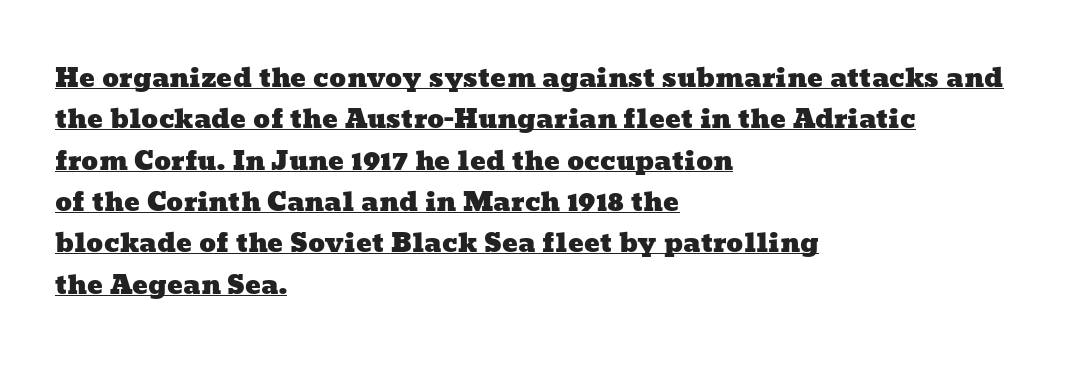
{"underline": "yes", "align": "left", "line_spacing": "normal", "line_spacing_ratio": 1.59, "letter_spacing": "normal", "letter_spacing_em": 0.0, "glyph_px": 26}
